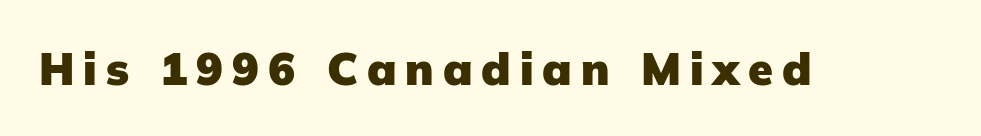
Is this a sans? Yes — the strokes have no serifs. Each word looks stretched out because of the extra space between its letters. Do the characters align in a grid? No, the font is proportional. You'd pick this weight for a headline — it's a proper bold. Just letters on the line, the space beneath them empty. Quick note: not italic, upright.
